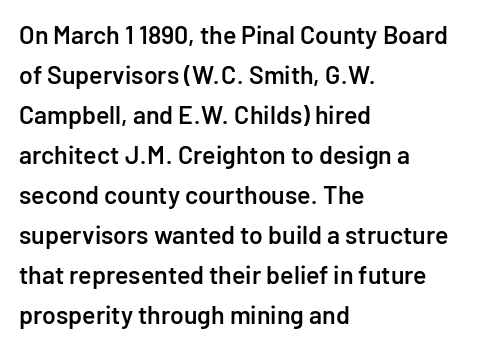
Q: Is the text bold? A: Semi-bold.
Q: Is the text italic (slanted)? A: No, it is upright.
Q: Is the text underlined? A: No.
Q: How is the paragraph aligned? A: Left-aligned.
Q: Is the spacing between letters normal or unusually wide? A: Normal.
Q: Is the spacing between lines tight, normal or loose? A: Normal.
